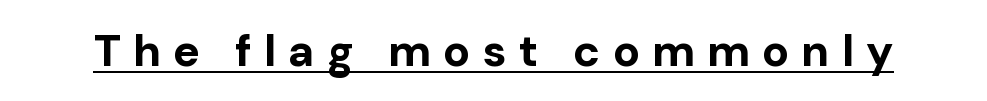
{"serif": "no", "italic": "no", "bold": "yes", "weight": "bold", "width": "normal", "stroke_contrast": "low", "x_height": "medium", "monospaced": "no", "underline": "yes", "letter_spacing": "wide", "letter_spacing_em": 0.27, "glyph_px": 45}
